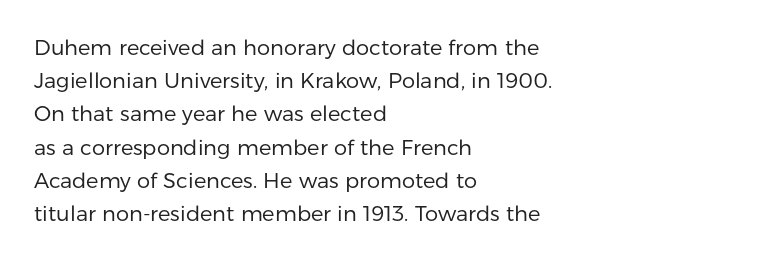
The image shows 21 px text type, upright; set left-aligned, normal line spacing (1.58x), normal letter spacing, not underlined.
